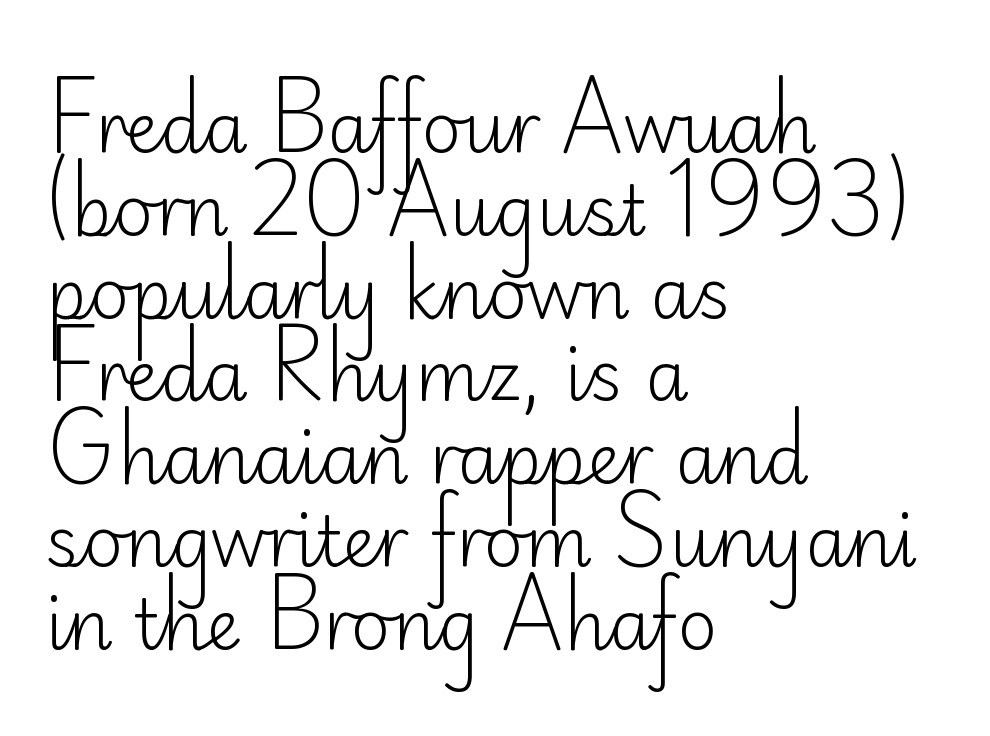
Unlike italic type, these characters show no tilt at all. Honestly, the letter spacing is just normal — you wouldn't notice it. The weight tops out at a normal text grade. The rendering uses natural spacing where letterforms have individual widths. The specimen omits any rule beneath the text block's lines.
